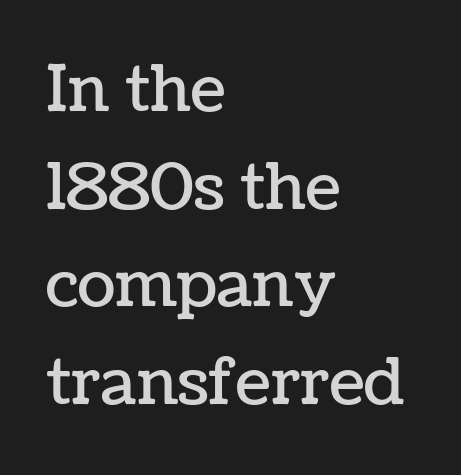
The image shows 63 px text type, upright; set left-aligned, normal line spacing (1.55x), normal letter spacing, not underlined; low stroke contrast and a medium x-height.
